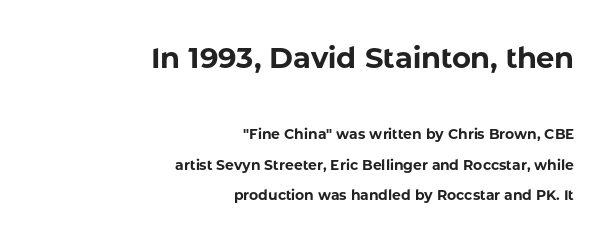
Teacher's note: observe the even right margin — that is flush-right alignment. This rendering leaves character spacing at its baseline value. These lines are rendered in a variable-pitch font. I'd call this a sans setting — the letters go barefoot.
